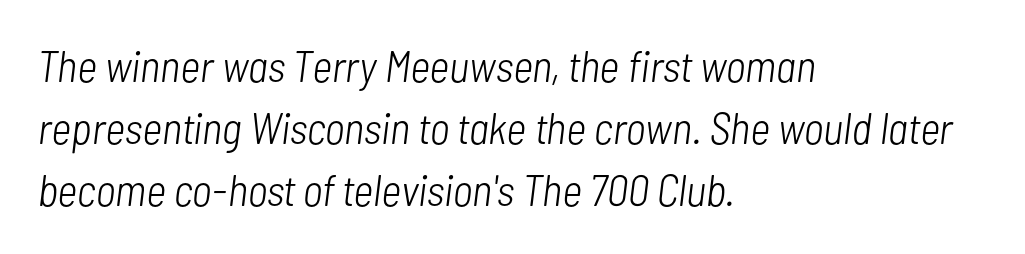
{"italic": "yes", "lean": "right", "slant_degrees": 7, "bold": "no", "weight": "light", "width": "condensed", "stroke_contrast": "low", "x_height": "medium", "monospaced": "no", "underline": "no", "align": "left", "line_spacing": "normal", "line_spacing_ratio": 1.41, "letter_spacing": "normal", "letter_spacing_em": 0.0, "glyph_px": 44}
